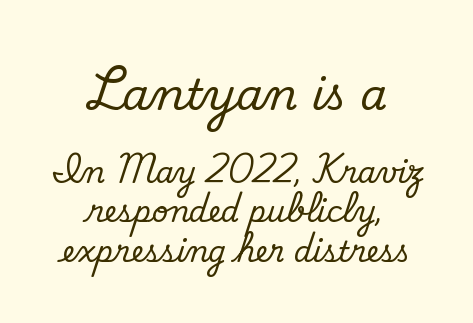
Q: Is the text bold? A: No.
Q: Is the typeface a serif or a sans-serif typeface? A: Sans-serif.
Q: Is the text underlined? A: No.
Q: How is the paragraph aligned? A: Centered.
Q: Is the spacing between letters normal or unusually wide? A: Normal.
Q: Is the spacing between lines tight, normal or loose? A: Normal.
Q: Which block of text is set in a larger size, the first (top) or the second (bottom)? A: The first (top) one.
Q: Width (condensed, normal, or wide)? A: Normal.
Q: Stroke contrast? A: Low.
Q: x-height? A: Small.
Q: Monospaced? A: No.
